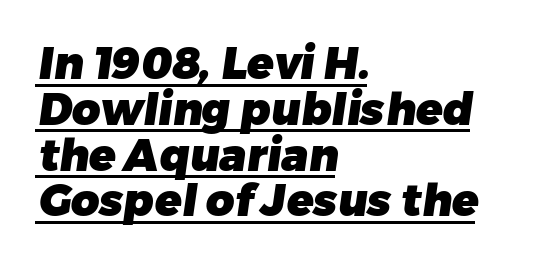
Each letter keeps its own natural width here, so spacing adapts to shape. Does the copy run flush right? No — it runs flush left. The block of text is dense from top to bottom, with scant space between rows. A continuous stroke trails under the words, as in a hyperlink. The typesetting leans heavy: a genuine bold. The horizontal fit of the characters is conventional and even.
